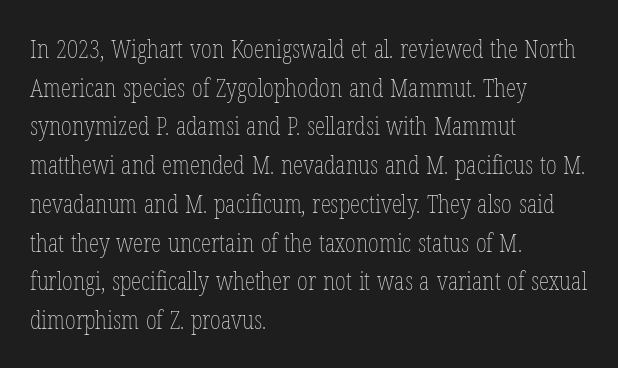
Posture: vertical. The weight tops out at a normal text grade. Words appear dense and cohesive because spacing is normal. If you drew a ruler down the left edge, every line would touch it. Line spacing here is normal. Underline: absent.
